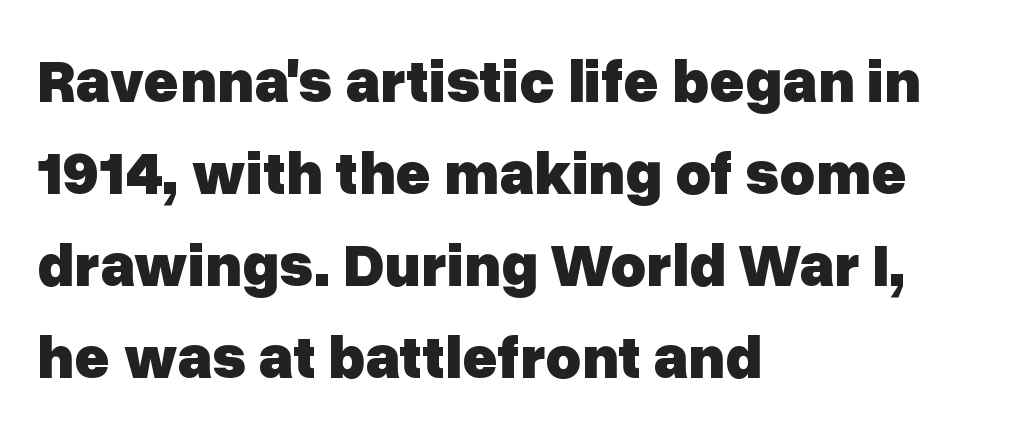
{"serif": "no", "italic": "no", "bold": "yes", "weight": "heavy", "width": "normal", "stroke_contrast": "low", "x_height": "medium", "monospaced": "no", "underline": "no", "align": "left", "line_spacing": "normal", "line_spacing_ratio": 1.51, "letter_spacing": "normal", "letter_spacing_em": 0.0, "glyph_px": 61}
